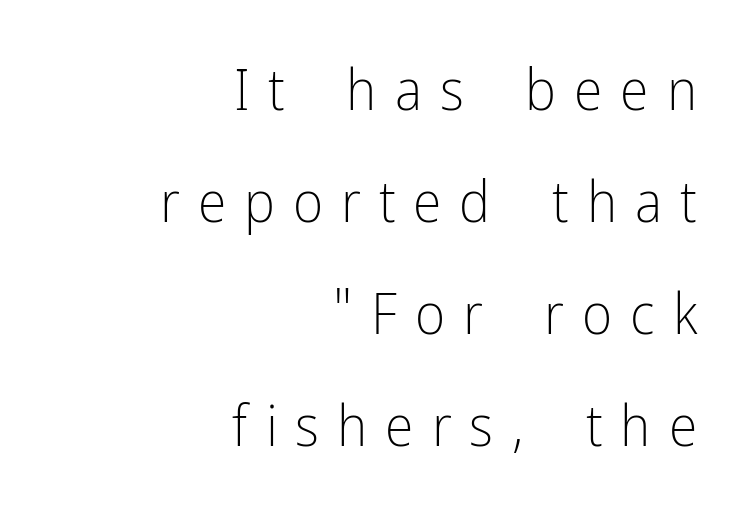
The face used here is rendered with a markedly widened letterfit. Descenders hang freely into open space. The face used here is a sans, in the tradition of grotesques and geometrics. Does the leading feel generous? Absolutely, it's lavish. One-word summary of the alignment: right. Every character sits straight up, as roman type does.
